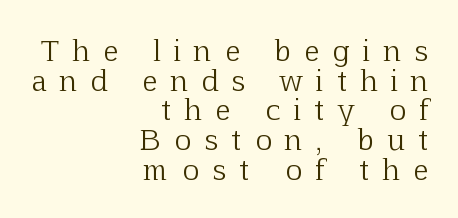
The image shows 28 px light serif type, upright; set right-aligned, tight line spacing (1.06x), unusually wide letter spacing (+0.49 em), not underlined; low stroke contrast and a medium x-height.
